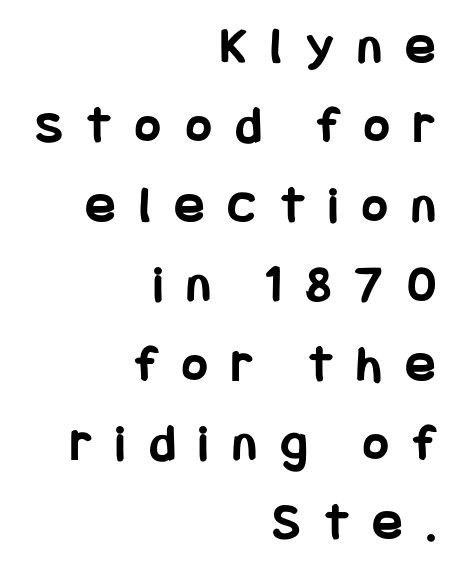
Lines of text with bare space underneath. Horizontally, the lines are justified to the trailing edge only. The rendering uses a bold face; every stroke is thick and dark. Tracking here is generous; glyphs stand well apart from one another. Does the lettering tilt? It doesn't — this is upright. The face used here is a sans, in the tradition of grotesques and geometrics.
